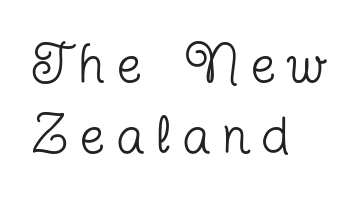
The image shows 54 px regular-weight, condensed serif type, upright; set left-aligned, normal line spacing (1.31x), unusually wide letter spacing (+0.24 em), not underlined; low stroke contrast and a medium x-height.
